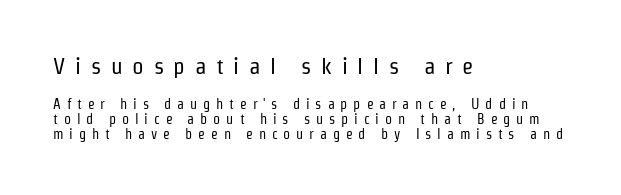
Each word looks stretched out because of the extra space between its letters. Vertically, the passage feels compressed, each row crowding the next. Leftover space on each line is placed entirely after the last word. Type size steps down from the first block to the second. Quick note: not italic, upright. Underlining? Definitely not there.
